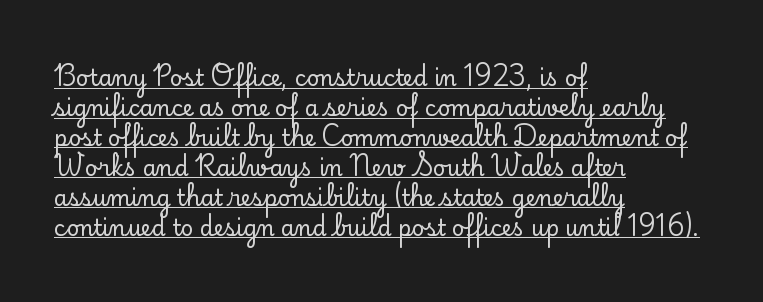
Q: Is the text italic (slanted)? A: No, it is upright.
Q: Is the text underlined? A: Yes.
Q: How is the paragraph aligned? A: Left-aligned.
Q: Is the spacing between letters normal or unusually wide? A: Normal.
Q: Is the spacing between lines tight, normal or loose? A: Normal.
